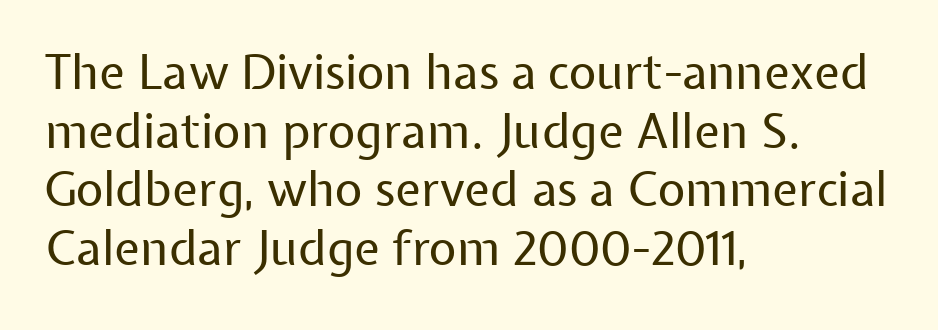
{"serif": "no", "italic": "no", "bold": "no", "weight": "regular", "width": "normal", "stroke_contrast": "low", "x_height": "medium", "monospaced": "no", "underline": "no", "align": "left", "line_spacing_ratio": 1.22, "letter_spacing": "normal", "letter_spacing_em": 0.0, "glyph_px": 48}
